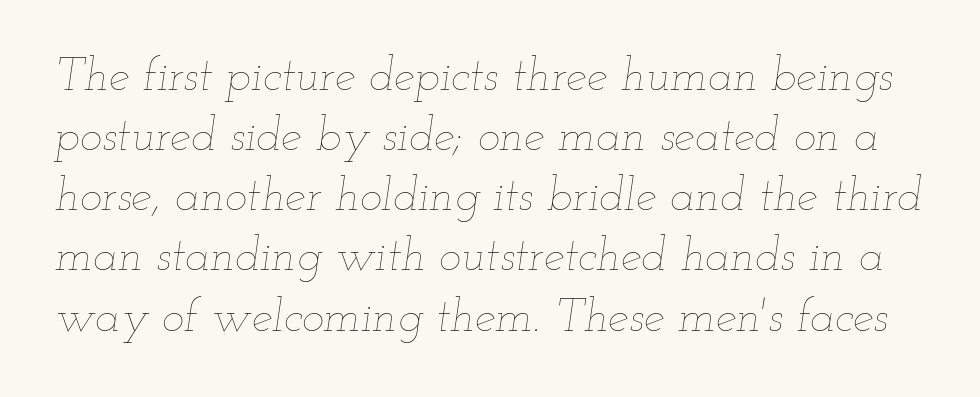
The weight tops out at a normal text grade. A typesetter would call this proportional, since set widths differ per character. Each new line begins a customary step beneath the previous one. Characters follow at the spacing the type designer built in. The area under the type is left untouched. The text carries the slant typical of an italic or oblique font.
